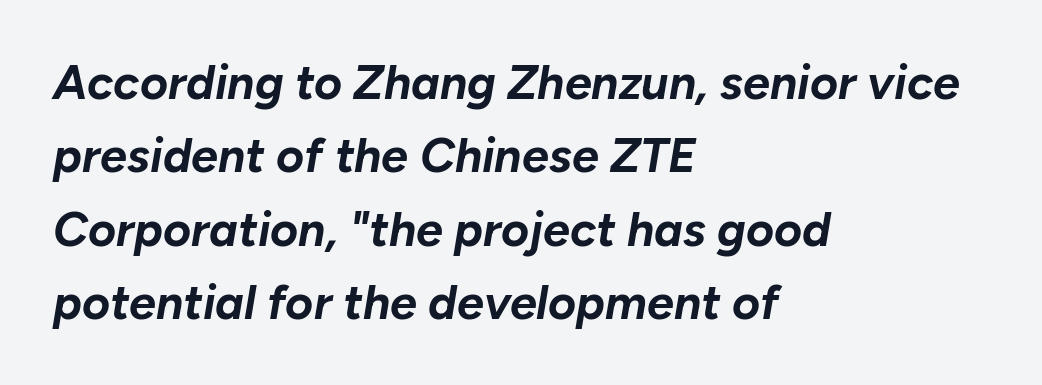
Q: Is the text bold? A: Yes.
Q: Is the text italic (slanted)? A: Yes, it leans right by about 10 degrees.
Q: Is the text underlined? A: No.
Q: How is the paragraph aligned? A: Left-aligned.
Q: Is the spacing between letters normal or unusually wide? A: Normal.
Q: Is the spacing between lines tight, normal or loose? A: Normal.
Q: Width (condensed, normal, or wide)? A: Normal.
Q: Stroke contrast? A: Low.
Q: x-height? A: Medium.
Q: Monospaced? A: No.
